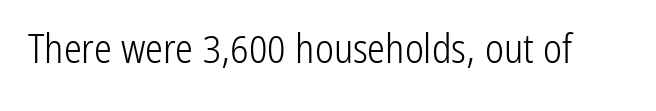
{"serif": "no", "italic": "no", "bold": "no", "weight": "light", "width": "condensed", "stroke_contrast": "low", "x_height": "medium", "monospaced": "no", "underline": "no", "letter_spacing": "normal", "letter_spacing_em": 0.0, "glyph_px": 40}
